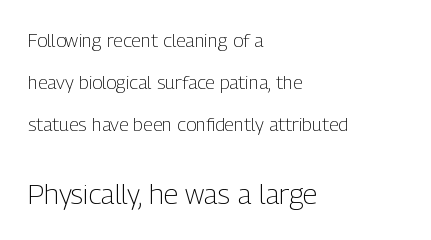
The image shows 28 px light, condensed sans-serif type, upright; set left-aligned, loose line spacing (2.21x), normal letter spacing, not underlined; the second (bottom) block is 1.47x larger; low stroke contrast and a medium x-height.
